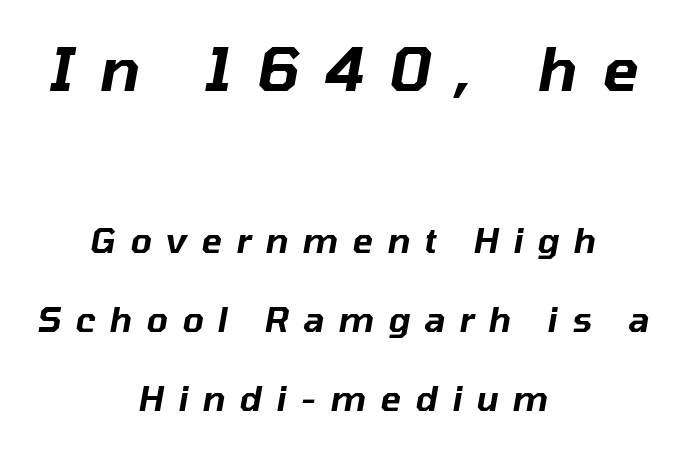
Bigger letters appear in the top chunk; the bottom chunk is reduced. Airy leading. Designer's note — italics engaged. Varying glyph widths throughout — classic text-font behaviour. Spacing between characters has been opened up far beyond the box default.
